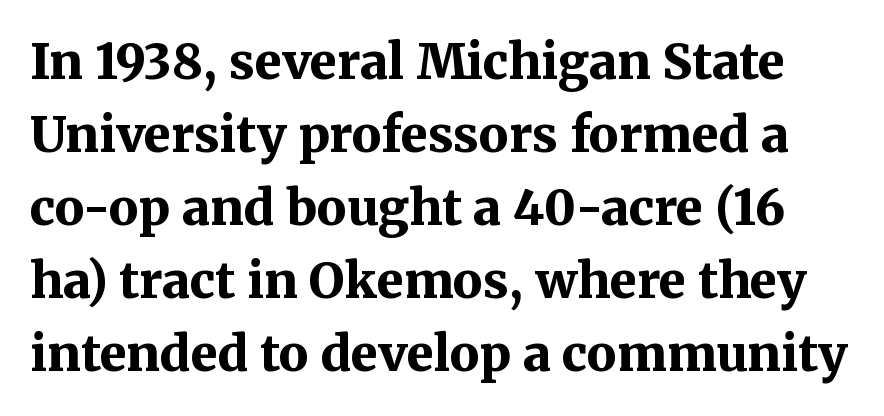
Q: Is the text bold? A: Yes.
Q: Is the text italic (slanted)? A: No, it is upright.
Q: Is the typeface a serif or a sans-serif typeface? A: Serif.
Q: Is the text underlined? A: No.
Q: Is the spacing between letters normal or unusually wide? A: Normal.
Q: Is the spacing between lines tight, normal or loose? A: Normal.
Q: Width (condensed, normal, or wide)? A: Normal.
Q: Stroke contrast? A: Medium.
Q: x-height? A: Medium.
Q: Monospaced? A: No.
